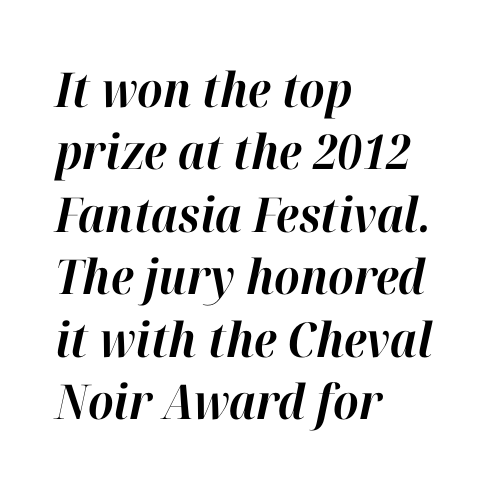
Q: Is the text bold? A: Yes.
Q: Is the text italic (slanted)? A: Yes, it leans right by about 12 degrees.
Q: Is the text underlined? A: No.
Q: How is the paragraph aligned? A: Left-aligned.
Q: Is the spacing between letters normal or unusually wide? A: Normal.
Q: Is the spacing between lines tight, normal or loose? A: Normal.
Q: Width (condensed, normal, or wide)? A: Normal.
Q: Stroke contrast? A: High.
Q: x-height? A: Medium.
Q: Monospaced? A: No.
